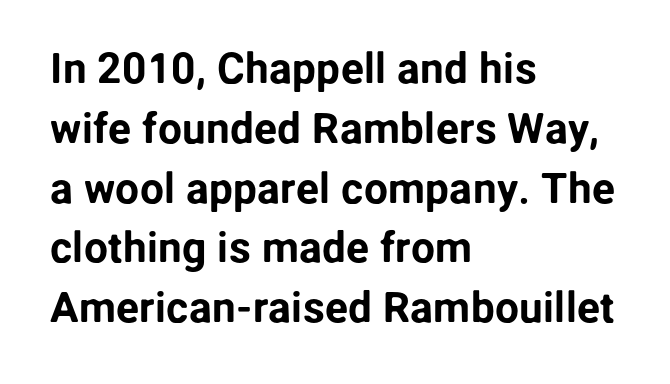
The image shows 43 px sans-serif type, upright; set left-aligned, normal line spacing (1.39x), normal letter spacing, not underlined; low stroke contrast and a medium x-height.
